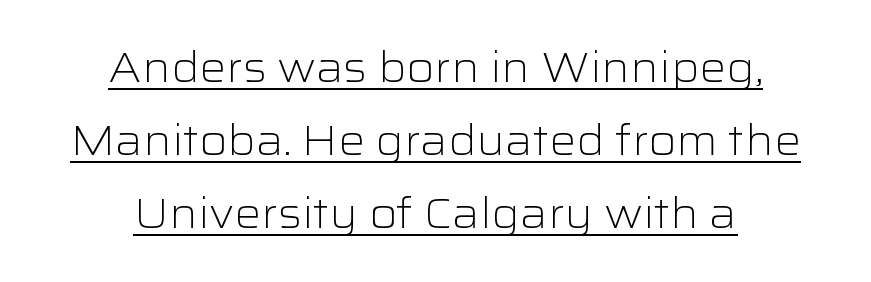
Compared with a flush-left layout, this one balances lines on the center instead. Nothing heavy about these letters — not bold at all. A typographer would call this underscored text. Classification — sans serif. Here the designer chose a conventional face with non-uniform glyph widths.
